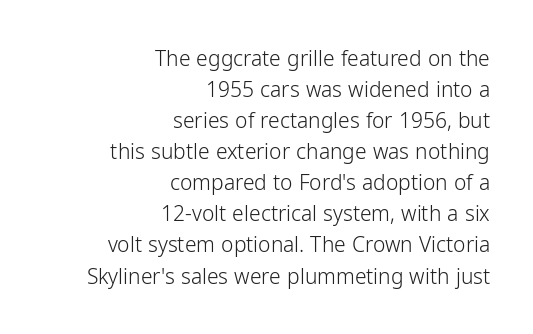
Q: Is the text bold? A: No.
Q: Is the text italic (slanted)? A: No, it is upright.
Q: Is the text underlined? A: No.
Q: How is the paragraph aligned? A: Right-aligned.
Q: Is the spacing between letters normal or unusually wide? A: Normal.
Q: Is the spacing between lines tight, normal or loose? A: Normal.
